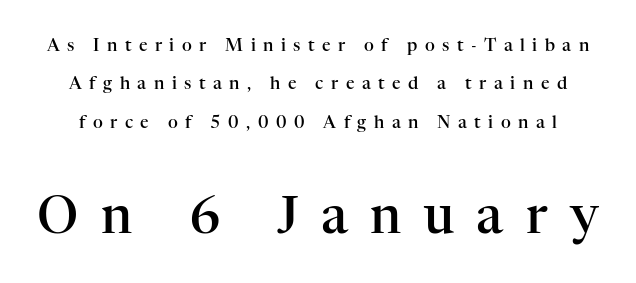
{"serif": "yes", "italic": "no", "bold": "semi", "weight": "semibold", "width": "normal", "stroke_contrast": "high", "x_height": "medium", "monospaced": "no", "underline": "no", "line_spacing": "loose", "line_spacing_ratio": 2.26, "letter_spacing": "wide", "letter_spacing_em": 0.44, "larger_block": "second", "size_ratio": 3.0, "glyph_px": 51}
